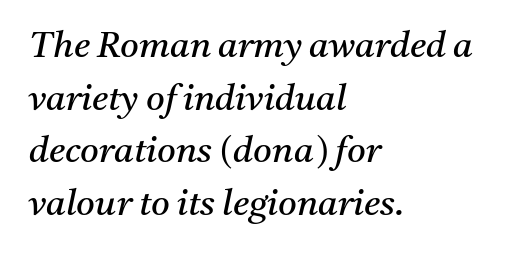
You can tell from the footed stems that serif type was used. Heft: none added — not bold. Is the letter spacing exaggerated? No — it looks like the ordinary default. Beneath every word, the page is bare. When letters slant like this, we call the style italic. Is there much room between lines? A standard amount, neither cramped nor airy.
